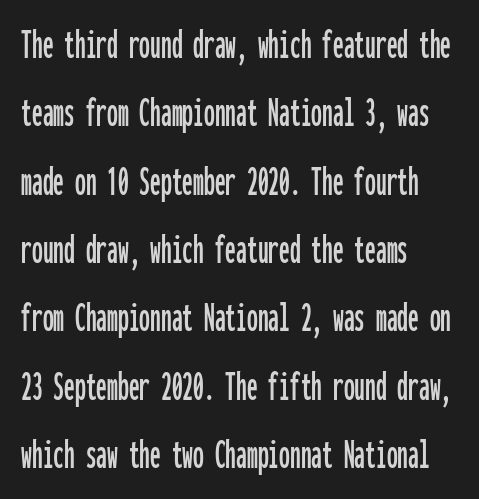
Q: Is the text italic (slanted)? A: No, it is upright.
Q: Is the typeface a serif or a sans-serif typeface? A: Sans-serif.
Q: Is the text underlined? A: No.
Q: How is the paragraph aligned? A: Left-aligned.
Q: Is the spacing between letters normal or unusually wide? A: Normal.
Q: Is the spacing between lines tight, normal or loose? A: Normal.
Q: Width (condensed, normal, or wide)? A: Condensed.
Q: Stroke contrast? A: Low.
Q: x-height? A: Medium.
Q: Monospaced? A: Yes.
